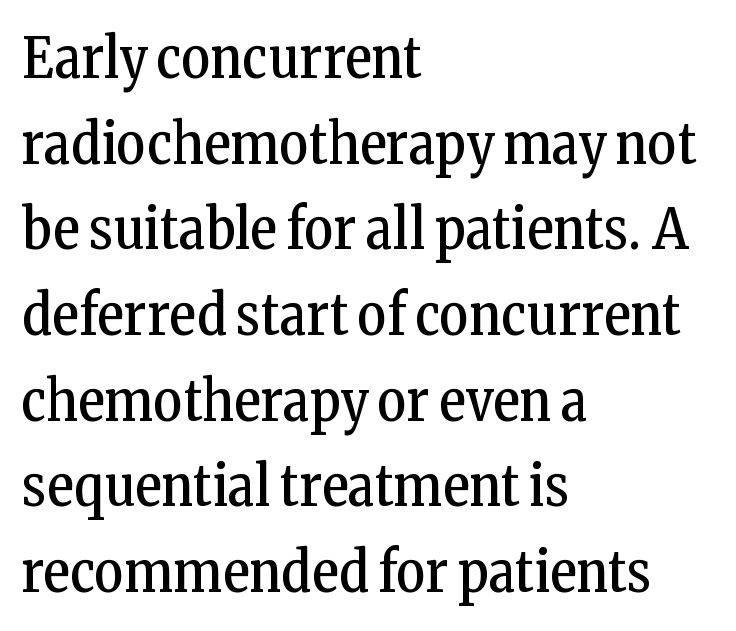
Q: Is the text bold? A: No.
Q: Is the text italic (slanted)? A: No, it is upright.
Q: Is the typeface a serif or a sans-serif typeface? A: Serif.
Q: Is the text underlined? A: No.
Q: How is the paragraph aligned? A: Left-aligned.
Q: Is the spacing between letters normal or unusually wide? A: Normal.
Q: Is the spacing between lines tight, normal or loose? A: Normal.
Q: Width (condensed, normal, or wide)? A: Condensed.
Q: Stroke contrast? A: Low.
Q: x-height? A: Medium.
Q: Monospaced? A: No.
